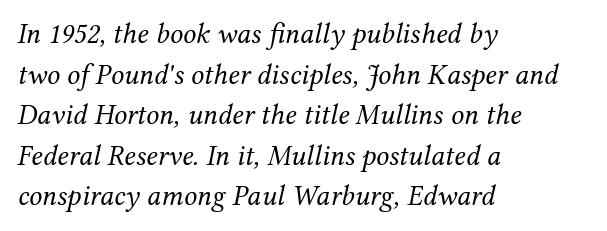
{"serif": "yes", "italic": "yes", "lean": "right", "slant_degrees": 12, "bold": "no", "weight": "regular", "width": "normal", "stroke_contrast": "medium", "x_height": "medium", "monospaced": "no", "underline": "no", "align": "left", "line_spacing": "normal", "line_spacing_ratio": 1.4, "letter_spacing": "normal", "letter_spacing_em": 0.0, "glyph_px": 29}
